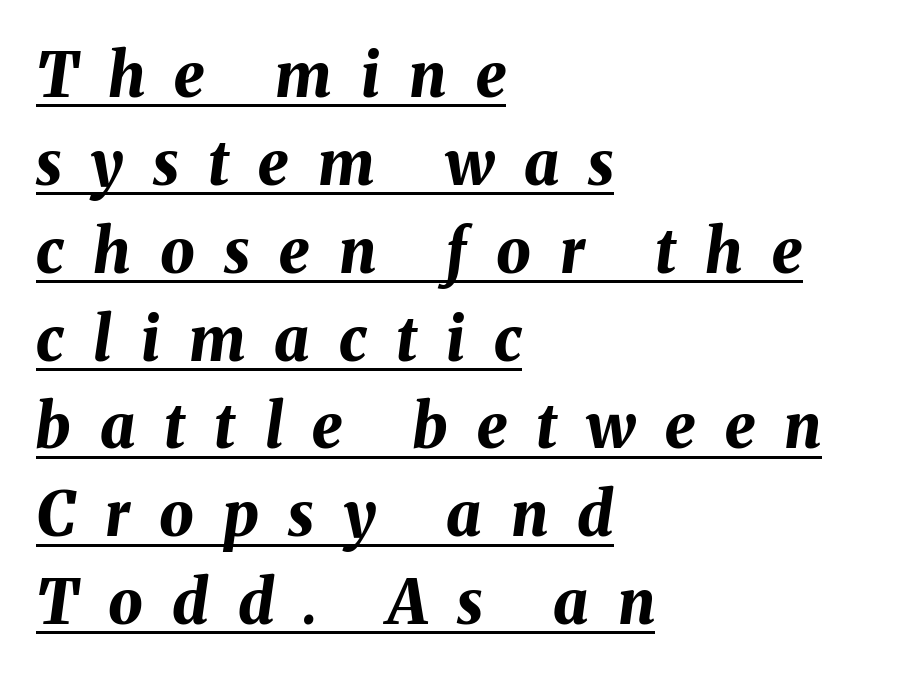
These lines sit exactly where default settings would place them. Compared with an ordinary text face, these strokes are far heavier — a full bold. Underlining? Definitely there. You could not count columns in this text — the font is proportionally spaced.
